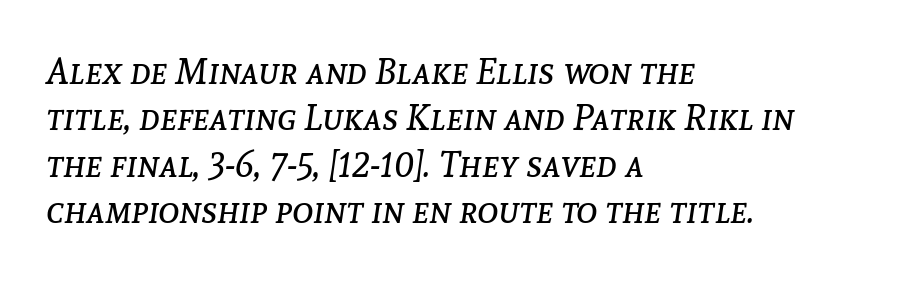
Q: Is the text bold? A: No.
Q: Is the text italic (slanted)? A: Yes, it leans right by about 8 degrees.
Q: Is the text underlined? A: No.
Q: How is the paragraph aligned? A: Left-aligned.
Q: Is the spacing between letters normal or unusually wide? A: Normal.
Q: Is the spacing between lines tight, normal or loose? A: Normal.
Q: Width (condensed, normal, or wide)? A: Normal.
Q: Stroke contrast? A: Low.
Q: x-height? A: Medium.
Q: Monospaced? A: No.
